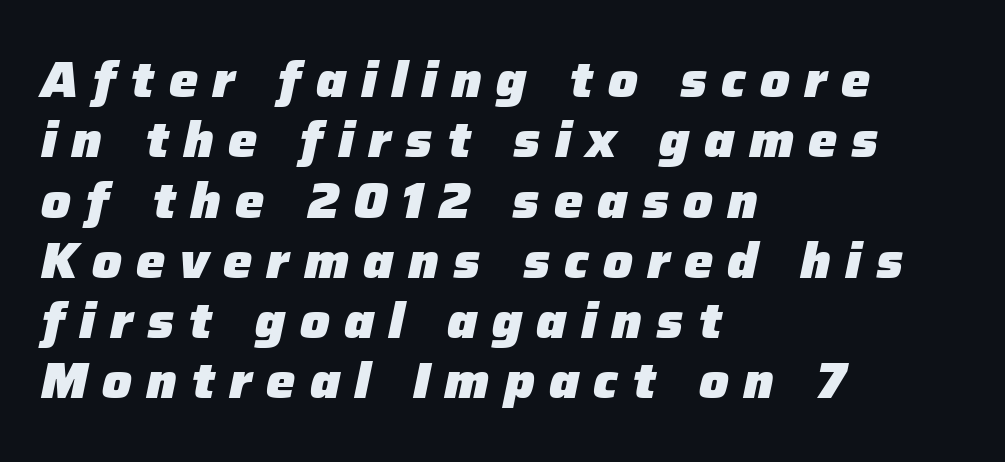
The image shows 49 px heavy type, italic (leaning right); set left-aligned, line spacing 1.23x, unusually wide letter spacing (+0.29 em), not underlined; low stroke contrast and a medium x-height.
